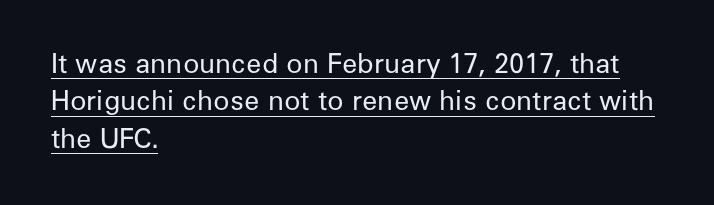
Emphasis is given by a line drawn under the lettering. If you drew a line through each stem, it would be perfectly vertical. Is this a heavy cut? Hardly; it is regular or lighter. The paragraph has a hard left edge and a soft right edge. Summary of vertical rhythm: regular, with standard interline spacing. Inter-character spacing is left at the font's built-in metrics.
